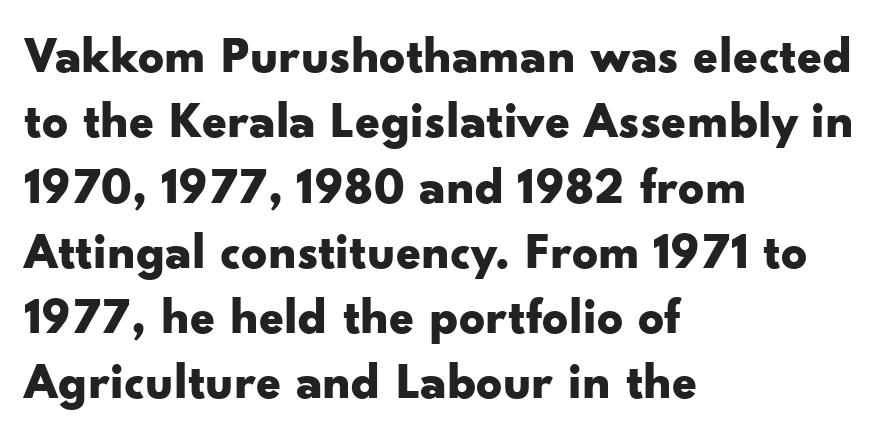
Q: Is the text bold? A: Yes.
Q: Is the text italic (slanted)? A: No, it is upright.
Q: Is the typeface a serif or a sans-serif typeface? A: Sans-serif.
Q: Is the text underlined? A: No.
Q: How is the paragraph aligned? A: Left-aligned.
Q: Is the spacing between letters normal or unusually wide? A: Normal.
Q: Is the spacing between lines tight, normal or loose? A: Normal.
Q: Width (condensed, normal, or wide)? A: Wide.
Q: Stroke contrast? A: Low.
Q: x-height? A: Small.
Q: Monospaced? A: No.
